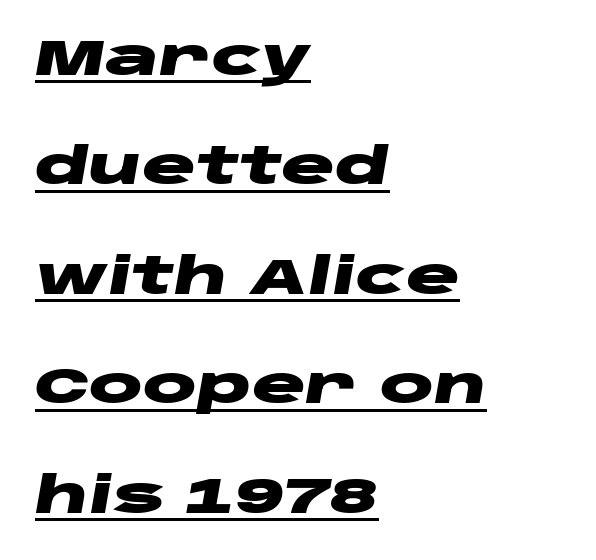
{"italic": "yes", "lean": "right", "slant_degrees": 10, "bold": "yes", "weight": "heavy", "width": "wide", "stroke_contrast": "low", "x_height": "large", "monospaced": "no", "underline": "yes", "align": "left", "line_spacing": "loose", "line_spacing_ratio": 2.19, "letter_spacing": "normal", "letter_spacing_em": 0.0, "glyph_px": 50}
